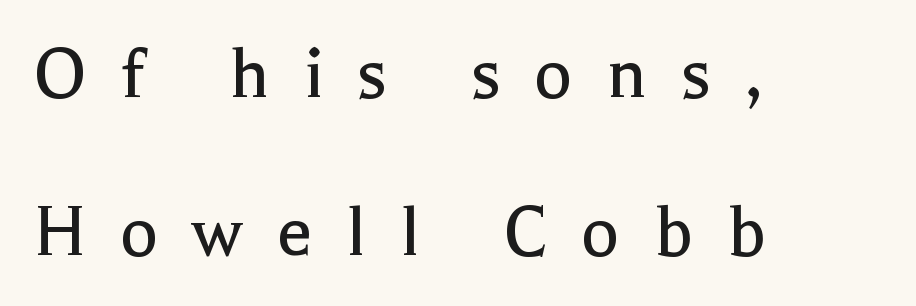
Q: Is the text bold? A: No.
Q: Is the text italic (slanted)? A: No, it is upright.
Q: Is the typeface a serif or a sans-serif typeface? A: Serif.
Q: Is the text underlined? A: No.
Q: How is the paragraph aligned? A: Left-aligned.
Q: Is the spacing between letters normal or unusually wide? A: Unusually wide.
Q: Is the spacing between lines tight, normal or loose? A: Loose.
Q: Width (condensed, normal, or wide)? A: Normal.
Q: x-height? A: Medium.
Q: Monospaced? A: No.
